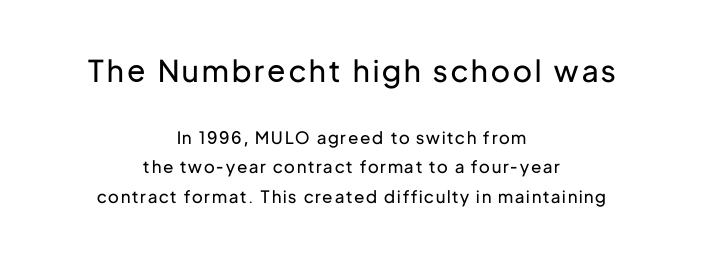
Q: Is the text bold? A: No.
Q: Is the text italic (slanted)? A: No, it is upright.
Q: Is the typeface a serif or a sans-serif typeface? A: Sans-serif.
Q: Is the text underlined? A: No.
Q: How is the paragraph aligned? A: Centered.
Q: Which block of text is set in a larger size, the first (top) or the second (bottom)? A: The first (top) one.
Q: Width (condensed, normal, or wide)? A: Normal.
Q: Stroke contrast? A: Low.
Q: x-height? A: Medium.
Q: Monospaced? A: No.
